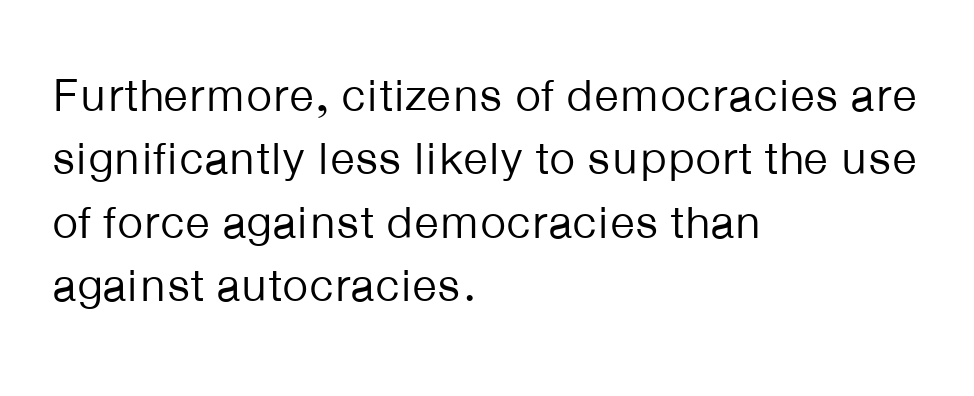
Each letter's strokes conclude bluntly, with no projecting serifs. Weight: regular or lighter. The foot of each line stays bare and open. Spacing verdict: proportional, widths tailored to each character. The lines in this sample share a left origin and differ only in where they stop.
